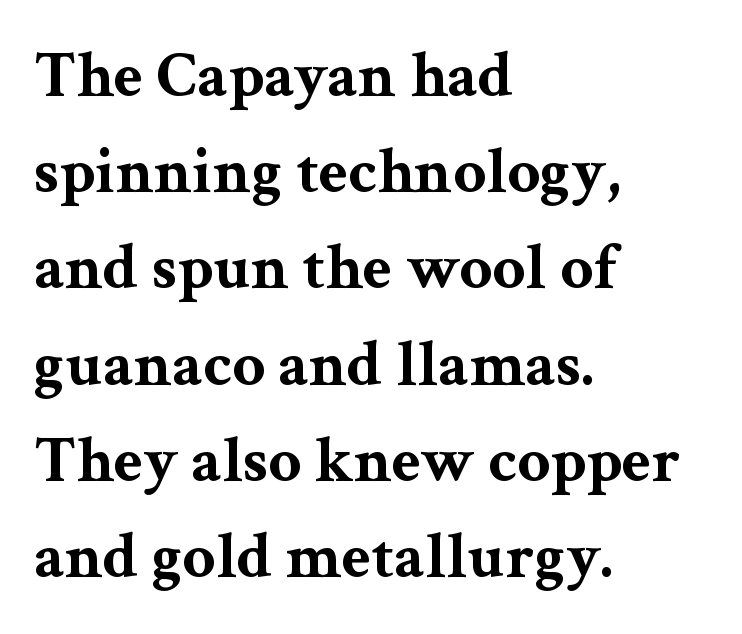
The image shows 65 px bold, wide serif type, upright; set left-aligned, normal line spacing (1.48x), normal letter spacing, not underlined; medium stroke contrast and a medium x-height.
